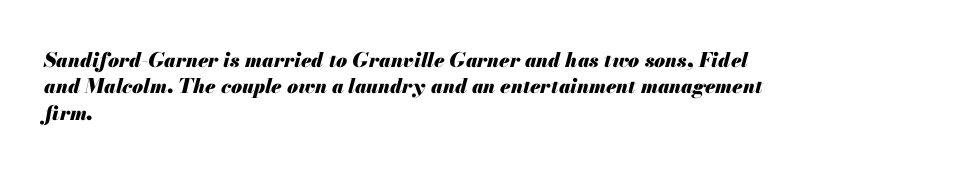
The image shows 20 px bold type, italic (leaning right); set left-aligned, normal line spacing (1.32x), normal letter spacing, not underlined.
